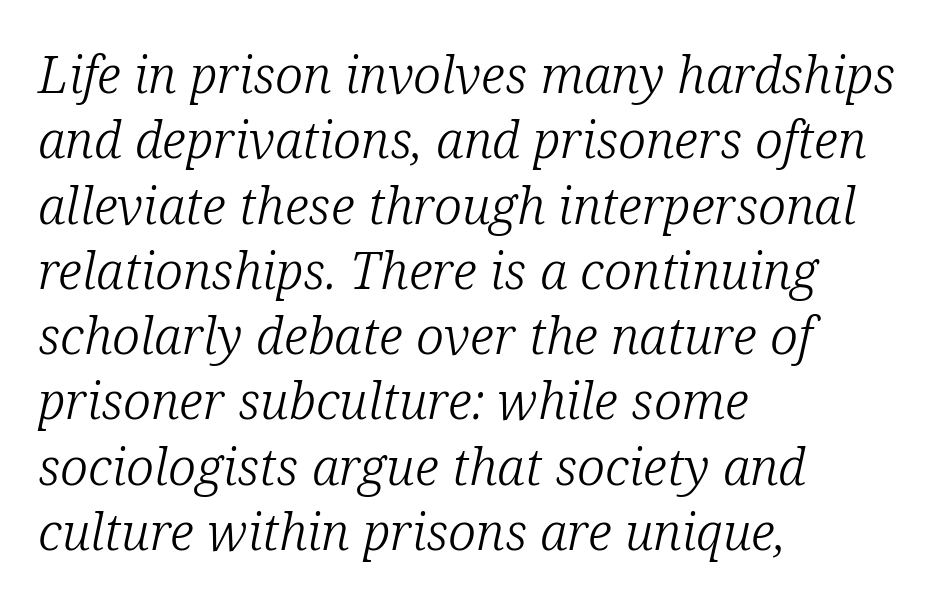
The image shows 51 px light serif type, italic (leaning right); set left-aligned, normal line spacing (1.28x), normal letter spacing, not underlined; low stroke contrast and a medium x-height.
